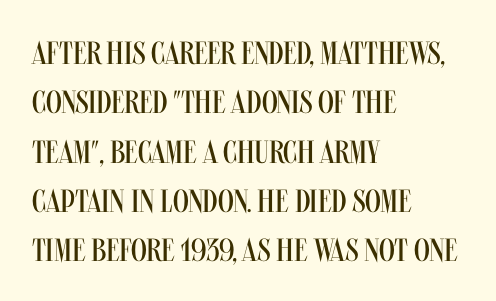
Q: Is the text bold? A: No.
Q: Is the text italic (slanted)? A: No, it is upright.
Q: Is the typeface a serif or a sans-serif typeface? A: Sans-serif.
Q: Is the text underlined? A: No.
Q: How is the paragraph aligned? A: Left-aligned.
Q: Is the spacing between letters normal or unusually wide? A: Normal.
Q: Is the spacing between lines tight, normal or loose? A: Normal.
Q: Width (condensed, normal, or wide)? A: Condensed.
Q: Stroke contrast? A: Medium.
Q: x-height? A: Large.
Q: Monospaced? A: No.
